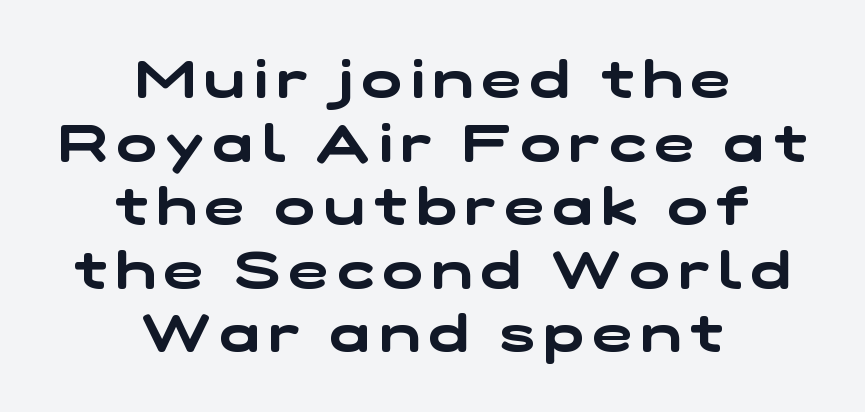
Q: Is the typeface a serif or a sans-serif typeface? A: Sans-serif.
Q: Is the text underlined? A: No.
Q: How is the paragraph aligned? A: Centered.
Q: Width (condensed, normal, or wide)? A: Wide.
Q: Stroke contrast? A: Low.
Q: x-height? A: Medium.
Q: Monospaced? A: No.
